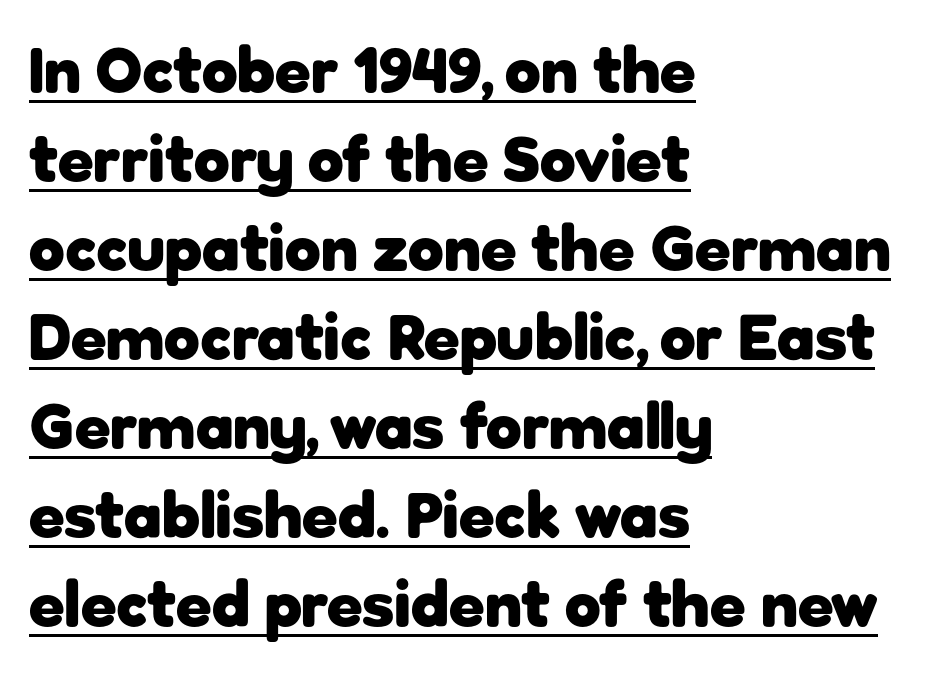
The passage shown has conventional tracking throughout. Each glyph is drawn with heavy, bold strokes. In designer terms, the underline attribute is active on this setting. Letterform terminals end flat and unadorned throughout the passage.
